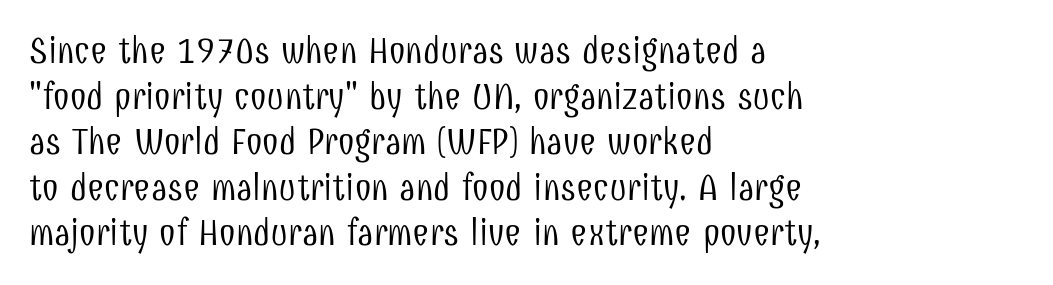
Tall strokes in this sample are plumb rather than angled. Plain, unruled lines of type. Characters follow at the spacing the type designer built in. This sample has the flowing, uneven cadence of proportional lettering. Note: no serifs on the glyphs. Is this a heavy cut? Hardly; it is regular or lighter.
